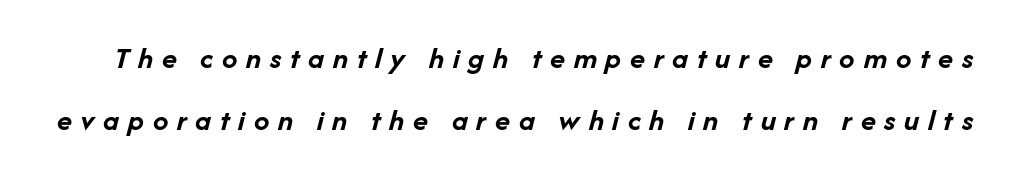
Q: Is the text bold? A: Yes.
Q: Is the text italic (slanted)? A: Yes, it leans right by about 14 degrees.
Q: Is the text underlined? A: No.
Q: Is the spacing between letters normal or unusually wide? A: Unusually wide.
Q: Is the spacing between lines tight, normal or loose? A: Loose.
Q: Width (condensed, normal, or wide)? A: Normal.
Q: Stroke contrast? A: Low.
Q: x-height? A: Medium.
Q: Monospaced? A: No.
